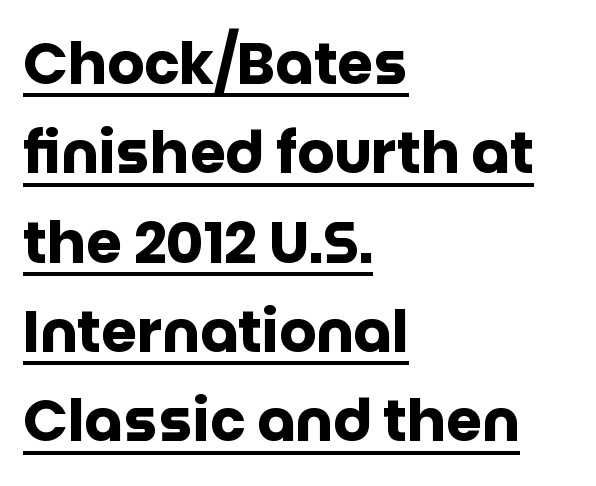
{"serif": "no", "italic": "no", "bold": "yes", "weight": "heavy", "width": "normal", "stroke_contrast": "low", "x_height": "large", "monospaced": "no", "underline": "yes", "align": "left", "line_spacing": "normal", "line_spacing_ratio": 1.54, "letter_spacing": "normal", "letter_spacing_em": 0.0, "glyph_px": 58}
